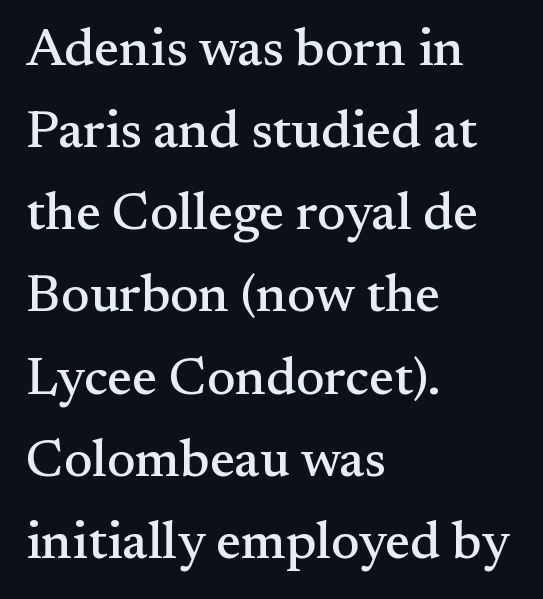
The image shows 53 px serif type, upright; set left-aligned, normal line spacing (1.55x), normal letter spacing, not underlined; medium stroke contrast and a small x-height.
